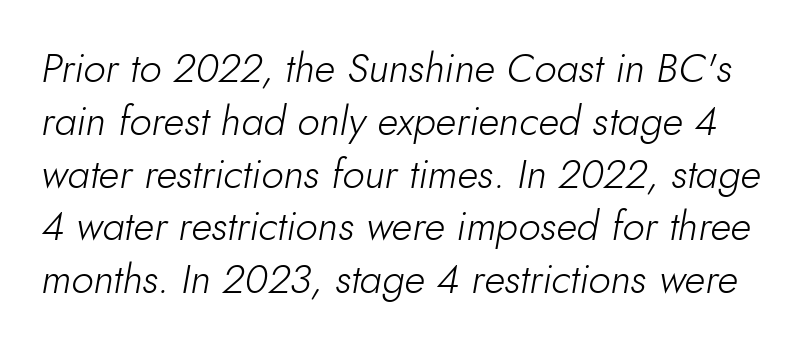
The image shows 40 px light type, italic (leaning right); set normal line spacing (1.32x), normal letter spacing, not underlined; low stroke contrast and a small x-height.
